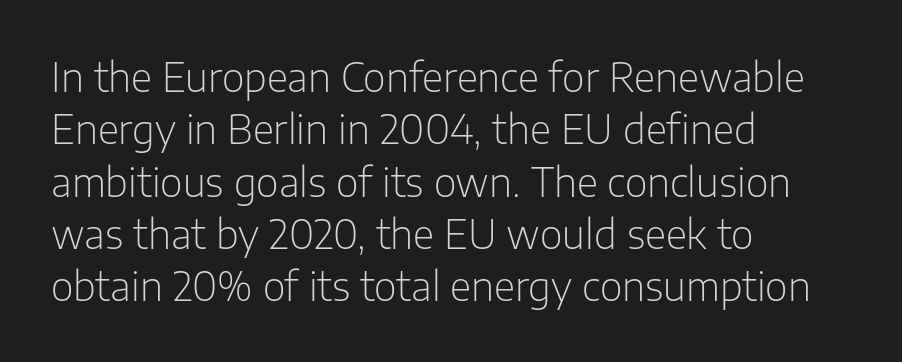
Q: Is the text bold? A: No.
Q: Is the text italic (slanted)? A: No, it is upright.
Q: Is the typeface a serif or a sans-serif typeface? A: Sans-serif.
Q: Is the text underlined? A: No.
Q: How is the paragraph aligned? A: Left-aligned.
Q: Is the spacing between letters normal or unusually wide? A: Normal.
Q: Is the spacing between lines tight, normal or loose? A: Normal.
Q: Width (condensed, normal, or wide)? A: Normal.
Q: Stroke contrast? A: Low.
Q: x-height? A: Medium.
Q: Monospaced? A: No.
